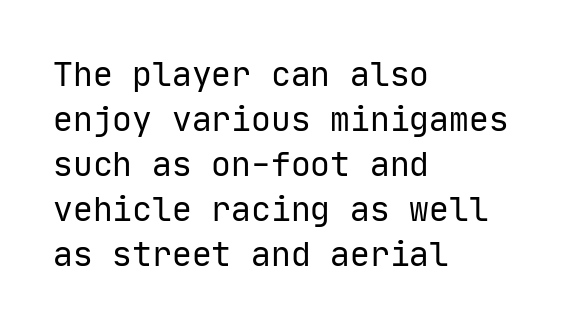
The image shows 33 px regular-weight sans-serif type, upright, monospaced; set left-aligned, normal line spacing (1.36x), normal letter spacing, not underlined; low stroke contrast and a medium x-height.
